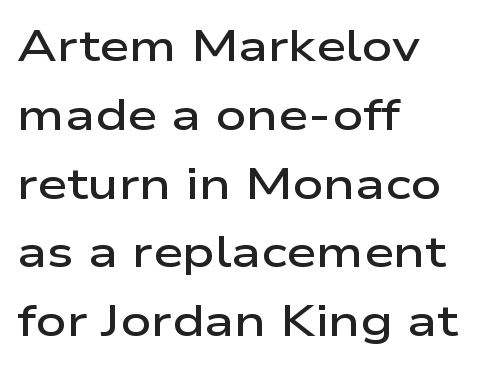
The image shows 43 px semibold, wide sans-serif type, upright; set left-aligned, normal line spacing (1.6x), normal letter spacing, not underlined; low stroke contrast and a medium x-height.
